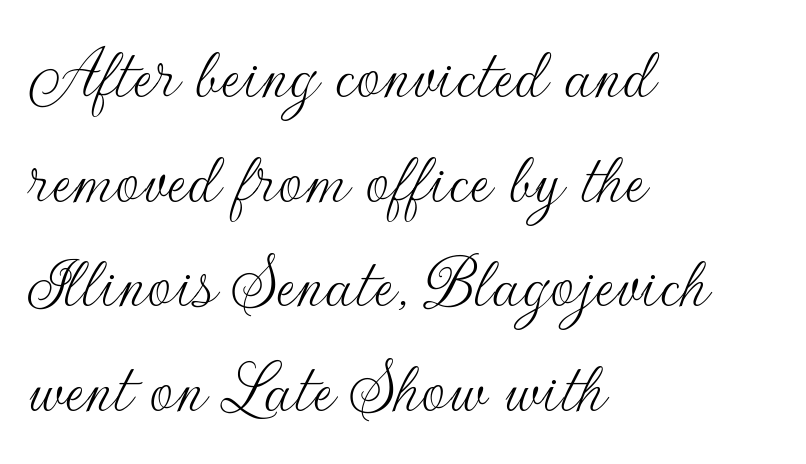
The image shows 77 px thin sans-serif type; set left-aligned, normal line spacing (1.36x), normal letter spacing, not underlined; low stroke contrast and a small x-height.
